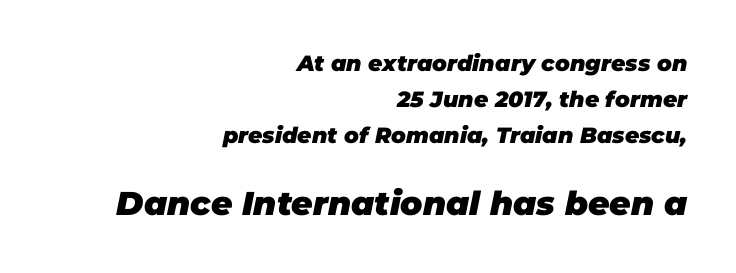
Standard letterfit; no display-style spreading of the glyphs. This sample is right-justified, so line beginnings fall wherever the words allow. Does the leading feel generous? No, just average. The passage shown is typed in a proportional face where columns would drift.
